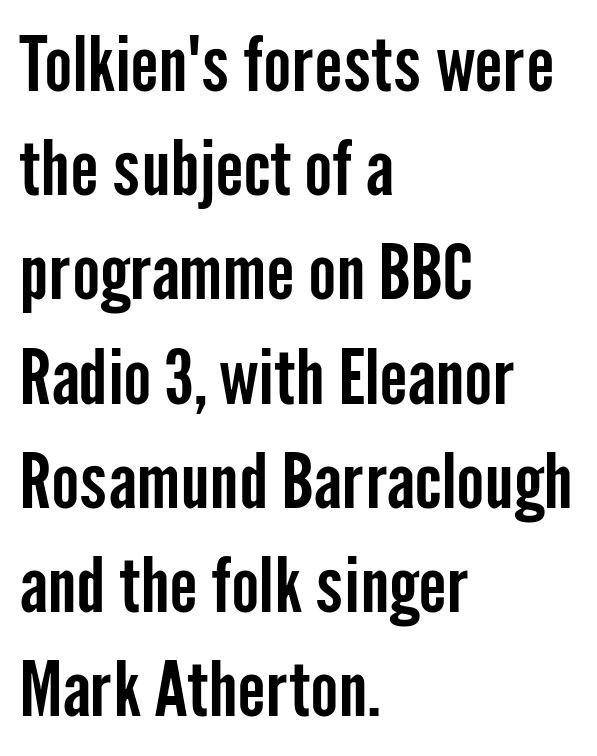
Q: Is the text italic (slanted)? A: No, it is upright.
Q: Is the typeface a serif or a sans-serif typeface? A: Sans-serif.
Q: Is the text underlined? A: No.
Q: How is the paragraph aligned? A: Left-aligned.
Q: Is the spacing between letters normal or unusually wide? A: Normal.
Q: Is the spacing between lines tight, normal or loose? A: Normal.
Q: Width (condensed, normal, or wide)? A: Condensed.
Q: Stroke contrast? A: Low.
Q: x-height? A: Medium.
Q: Monospaced? A: No.
